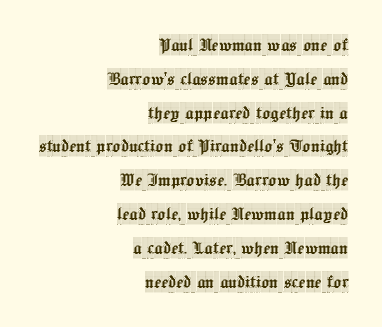
Q: Is the text italic (slanted)? A: No, it is upright.
Q: Is the text underlined? A: No.
Q: How is the paragraph aligned? A: Right-aligned.
Q: Is the spacing between letters normal or unusually wide? A: Normal.
Q: Is the spacing between lines tight, normal or loose? A: Normal.
